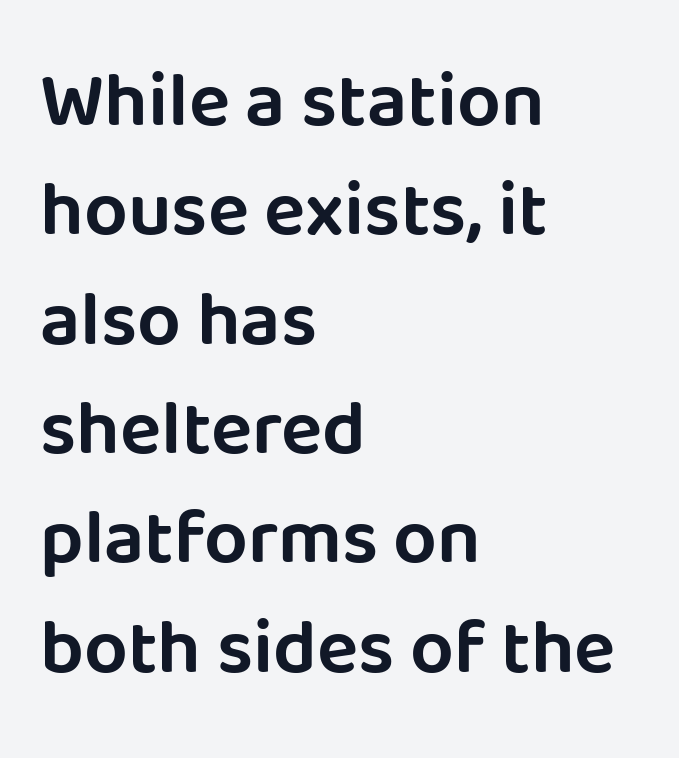
Q: Is the text italic (slanted)? A: No, it is upright.
Q: Is the typeface a serif or a sans-serif typeface? A: Sans-serif.
Q: Is the text underlined? A: No.
Q: How is the paragraph aligned? A: Left-aligned.
Q: Is the spacing between letters normal or unusually wide? A: Normal.
Q: Is the spacing between lines tight, normal or loose? A: Normal.
Q: Width (condensed, normal, or wide)? A: Normal.
Q: Stroke contrast? A: Low.
Q: x-height? A: Large.
Q: Monospaced? A: No.
